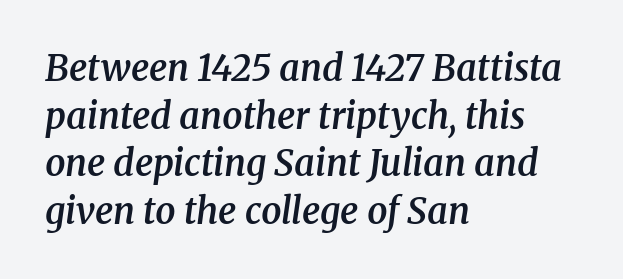
Each line starts at the same left margin while the right side varies. The letters are semibold — heavier than regular but short of a full bold. Letters rest on an invisible, unmarked baseline. Varying glyph widths throughout — classic text-font behaviour. Look at the bottom of the vertical strokes: they flare into serifs here.
